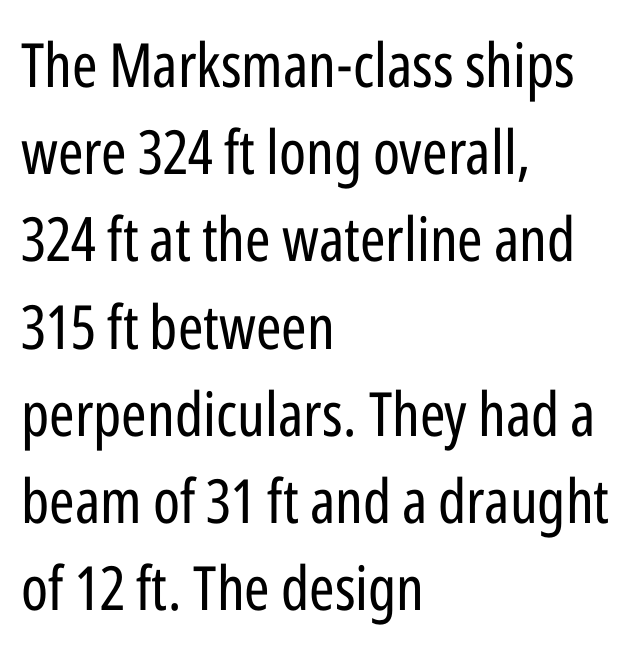
The image shows 61 px regular-weight, condensed sans-serif type, upright; set left-aligned, normal line spacing (1.43x), normal letter spacing, not underlined; low stroke contrast and a medium x-height.
